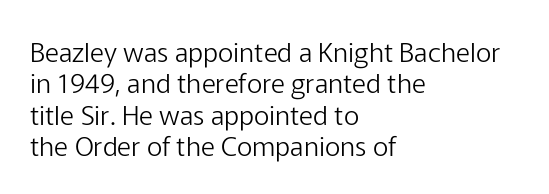
The image shows 27 px text type, upright; set left-aligned, line spacing 1.16x, normal letter spacing, not underlined.
